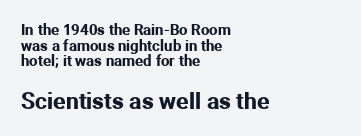
The image shows 23 px text type, upright; set left-aligned, tight line spacing (1.05x), normal letter spacing, not underlined; the second (bottom) block is 1.53x larger.
